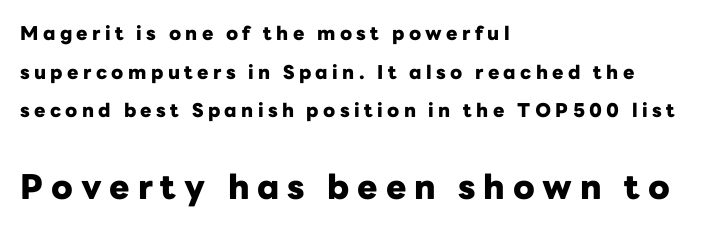
The image shows 34 px heavy sans-serif type, upright; set left-aligned, loose line spacing (2.03x), unusually wide letter spacing (+0.23 em), not underlined; the second (bottom) block is 1.79x larger; low stroke contrast and a medium x-height.
